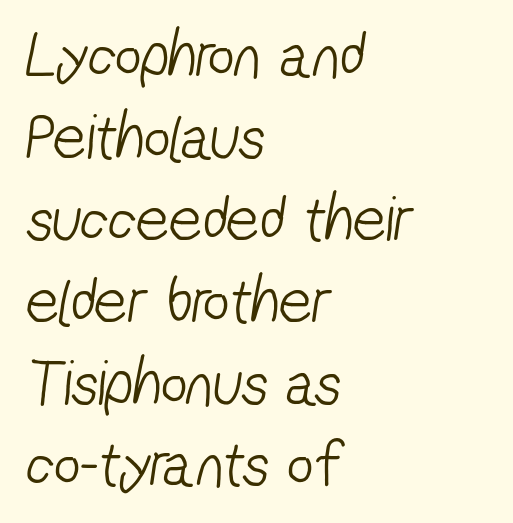
The image shows 65 px light, condensed sans-serif type; set left-aligned, normal line spacing (1.26x), normal letter spacing, not underlined; low stroke contrast and a medium x-height.
